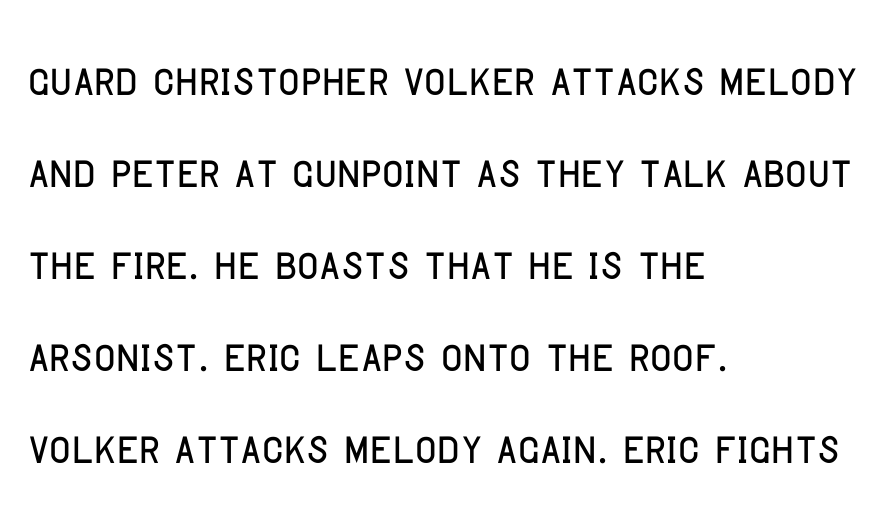
The image shows 59 px condensed sans-serif type, upright; set left-aligned, normal line spacing (1.56x), normal letter spacing, not underlined; low stroke contrast and a large x-height.
